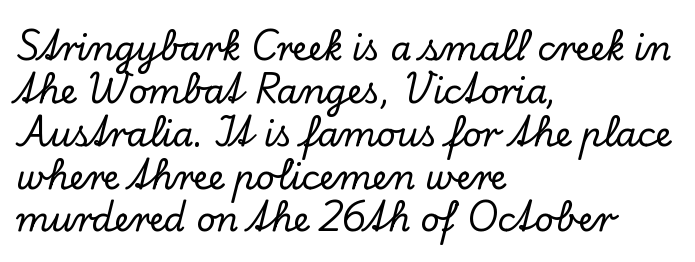
{"serif": "yes", "width": "normal", "stroke_contrast": "low", "x_height": "small", "monospaced": "no", "underline": "no", "align": "left", "line_spacing": "normal", "line_spacing_ratio": 1.26, "letter_spacing": "normal", "letter_spacing_em": 0.0, "glyph_px": 34}
